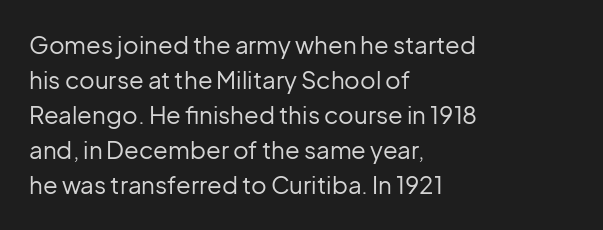
{"italic": "no", "bold": "no", "underline": "no", "align": "left", "line_spacing": "normal", "line_spacing_ratio": 1.46, "letter_spacing": "normal", "letter_spacing_em": 0.0, "glyph_px": 24}
